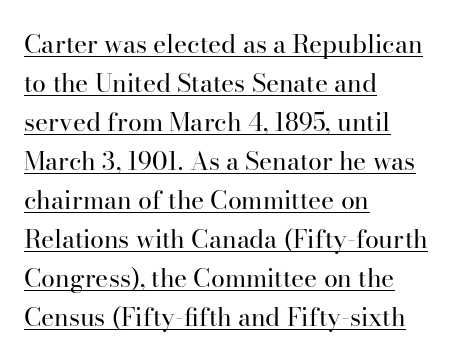
{"italic": "no", "bold": "no", "underline": "yes", "align": "left", "line_spacing": "normal", "line_spacing_ratio": 1.56, "letter_spacing": "normal", "letter_spacing_em": 0.0, "glyph_px": 25}
